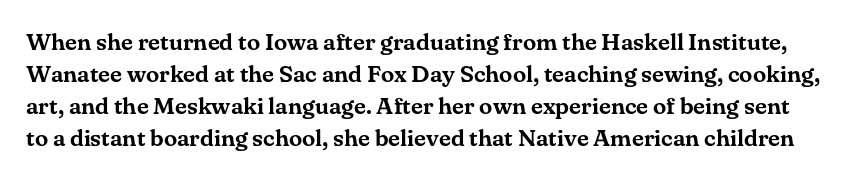
The image shows 24 px text type, upright; set normal line spacing (1.33x), normal letter spacing, not underlined.
